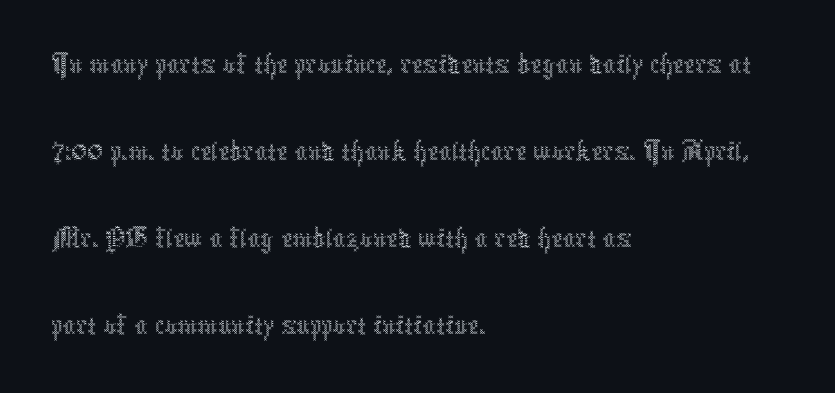
The image shows 63 px thin, condensed type, upright; set left-aligned, normal line spacing (1.38x), normal letter spacing, not underlined; a medium x-height.
